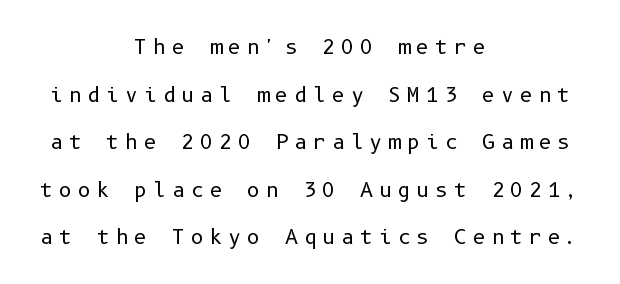
Q: Is the text bold? A: No.
Q: Is the text italic (slanted)? A: No, it is upright.
Q: Is the text underlined? A: No.
Q: How is the paragraph aligned? A: Centered.
Q: Is the spacing between letters normal or unusually wide? A: Unusually wide.
Q: Is the spacing between lines tight, normal or loose? A: Loose.
